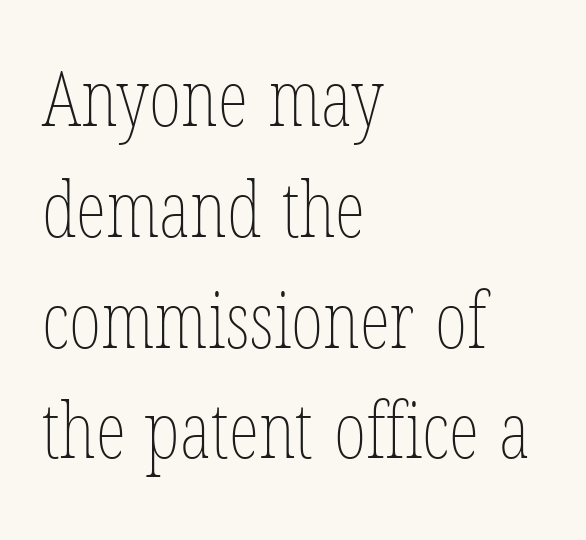
{"italic": "no", "bold": "no", "weight": "thin", "width": "condensed", "stroke_contrast": "low", "x_height": "medium", "monospaced": "no", "underline": "no", "align": "left", "line_spacing": "normal", "line_spacing_ratio": 1.42, "letter_spacing": "normal", "letter_spacing_em": 0.0, "glyph_px": 78}
